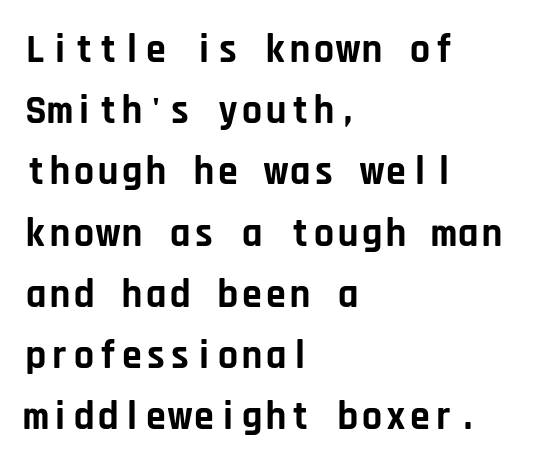
{"serif": "no", "italic": "no", "bold": "yes", "weight": "bold", "width": "normal", "stroke_contrast": "low", "x_height": "large", "monospaced": "yes", "underline": "no", "align": "left", "line_spacing": "normal", "line_spacing_ratio": 1.53, "letter_spacing": "normal", "letter_spacing_em": 0.0, "glyph_px": 40}
